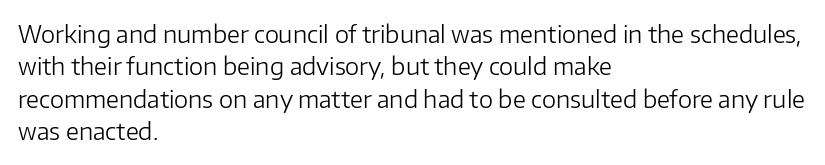
The typesetter chose a ragged-right arrangement here. In terms of letterspacing, this is plain default setting. Descenders hang freely into open space. A typesetter would call this leading conventional body-copy spacing. Stems and bowls with no extra thickness — not bold.
